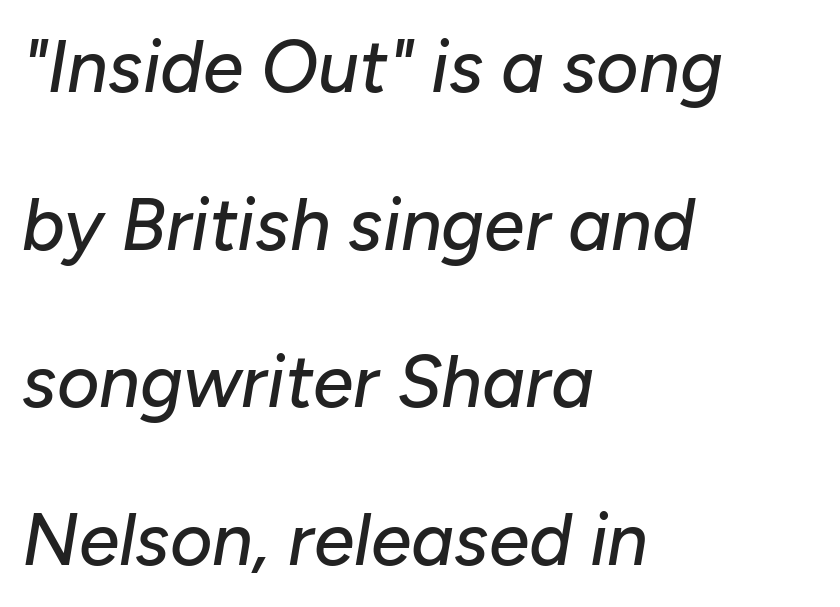
Note the varied advance widths — an 'i' is clearly narrower than an 'm'. The face used here has a pronounced slope to its letters. Compared with a centered layout, this one pins lines to the left instead. Is the letter spacing exaggerated? No — it looks like the ordinary default. The strip under each line holds only bare page.
